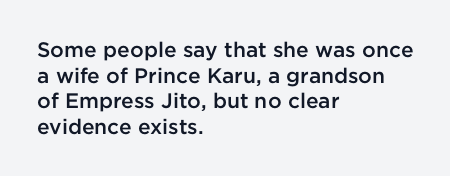
{"italic": "no", "bold": "semi", "underline": "no", "align": "left", "line_spacing_ratio": 1.22, "letter_spacing": "normal", "letter_spacing_em": 0.0, "glyph_px": 21}
